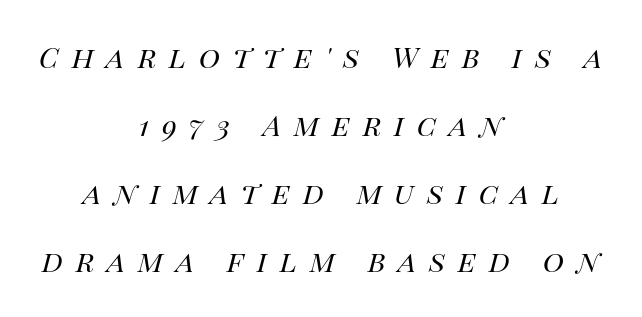
The image shows 29 px regular-weight type, italic (leaning right); set centered, loose line spacing (2.35x), unusually wide letter spacing (+0.44 em), not underlined; high stroke contrast and a large x-height.
